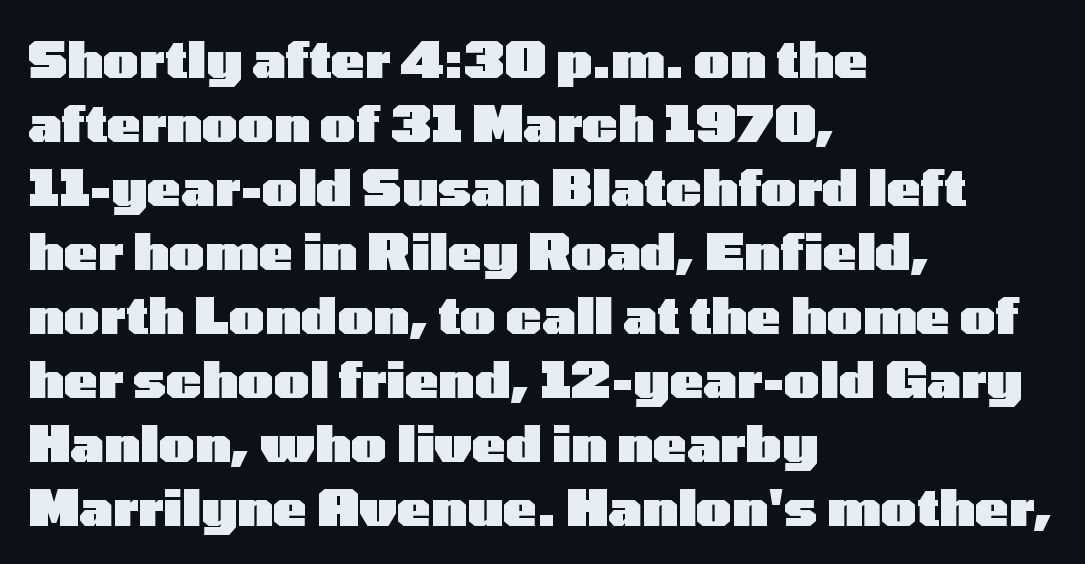
Q: Is the text bold? A: Yes.
Q: Is the text italic (slanted)? A: No, it is upright.
Q: Is the typeface a serif or a sans-serif typeface? A: Sans-serif.
Q: Is the text underlined? A: No.
Q: How is the paragraph aligned? A: Left-aligned.
Q: Is the spacing between letters normal or unusually wide? A: Normal.
Q: Is the spacing between lines tight, normal or loose? A: Normal.
Q: Width (condensed, normal, or wide)? A: Wide.
Q: Stroke contrast? A: Low.
Q: x-height? A: Medium.
Q: Monospaced? A: No.
